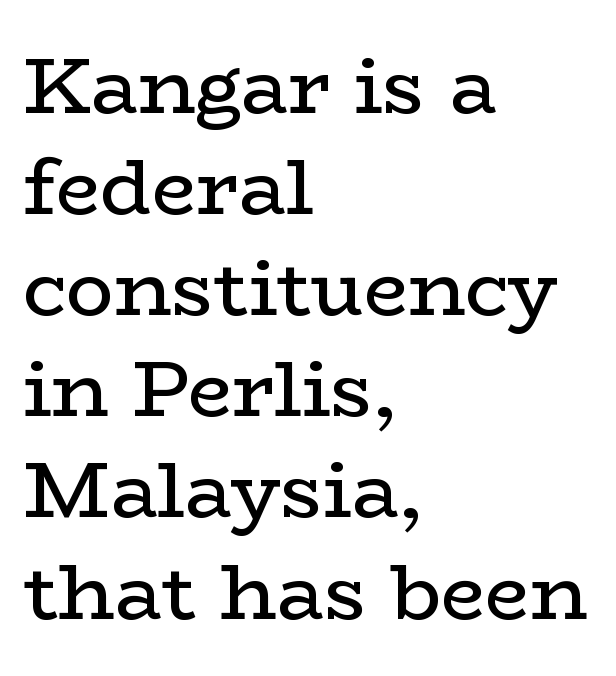
Italic? Not at all — the glyphs are vertical. Ink coverage per letter is moderate at most. The rendering shows small feet on the letterforms — a serif design. The paragraph has a hard left edge and a soft right edge. This sample has the flowing, uneven cadence of proportional lettering. This block has exactly the height ordinary leading produces.
